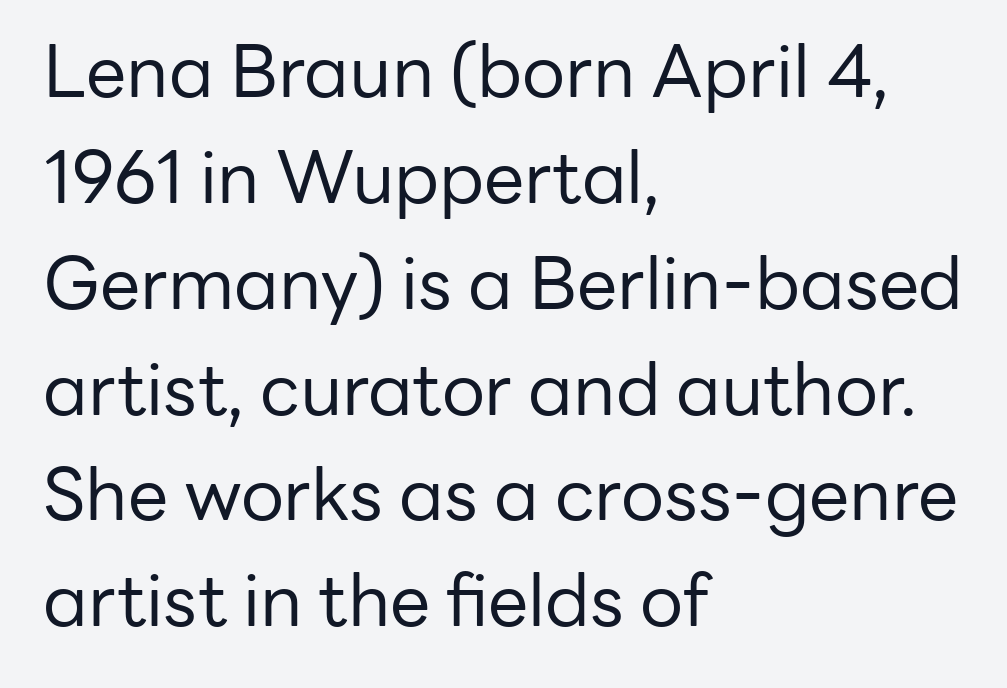
Type without underlining. Character widths vary here, with narrow letters taking less room than wide ones. Reading down the column, the eye jumps a familiar distance to each next line. Nope, no serifs anywhere on these letters. Default kerning and tracking; the words read as compact shapes. It's the straight-up-and-down kind of type.
